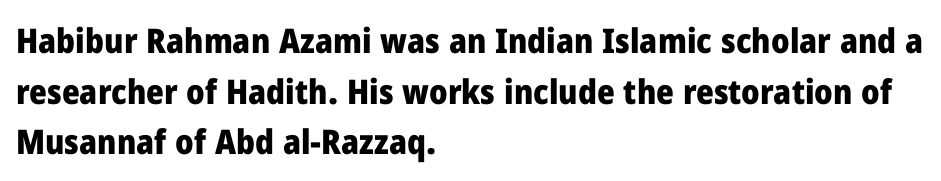
The image shows 34 px heavy sans-serif type, upright; set left-aligned, normal line spacing (1.49x), normal letter spacing, not underlined; low stroke contrast and a medium x-height.
